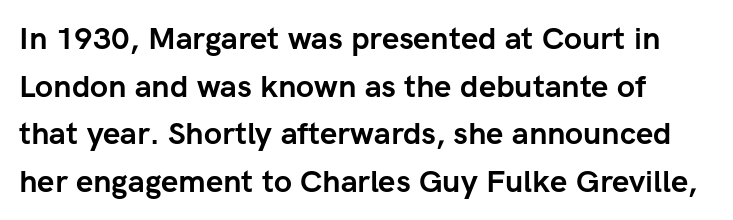
The gaps between neighbouring characters are ordinary and unremarkable. Serif or sans? Sans — the stroke terminals are bare. The baseline area is clear. Bold? Absolutely — the strokes are thick and heavy. Does the lettering tilt? It doesn't — this is upright. Think of a printed novel: that variable character pitch is what you see here.
